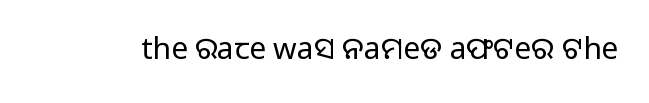
Nope, not italic — everything's standing straight. No letter is thick-stroked: the sample isn't bold. Plain, unruled lines of type. I'd call this a sans setting — the letters go barefoot. Here the designer chose a conventional face with non-uniform glyph widths. The tracking reads as untouched default to a designer's eye.
